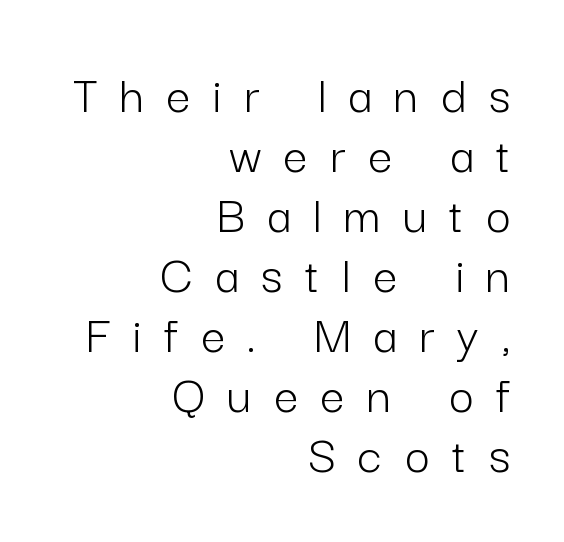
The image shows 54 px light sans-serif type, upright; set right-aligned, tight line spacing (1.11x), unusually wide letter spacing (+0.42 em), not underlined; low stroke contrast and a medium x-height.
